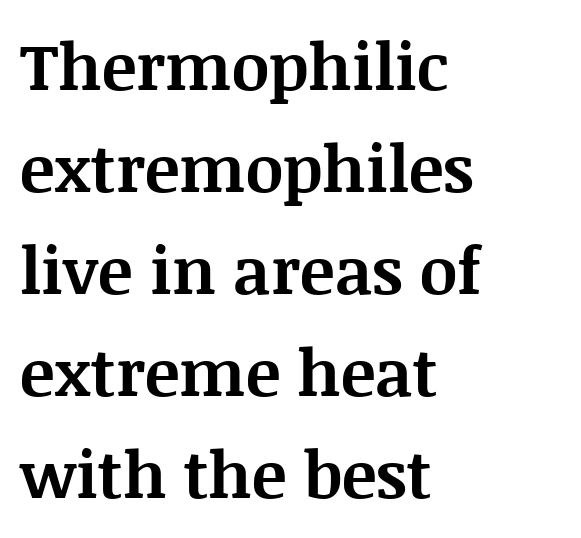
The image shows 65 px bold serif type, upright; set left-aligned, normal line spacing (1.57x), normal letter spacing, not underlined; medium stroke contrast and a large x-height.
